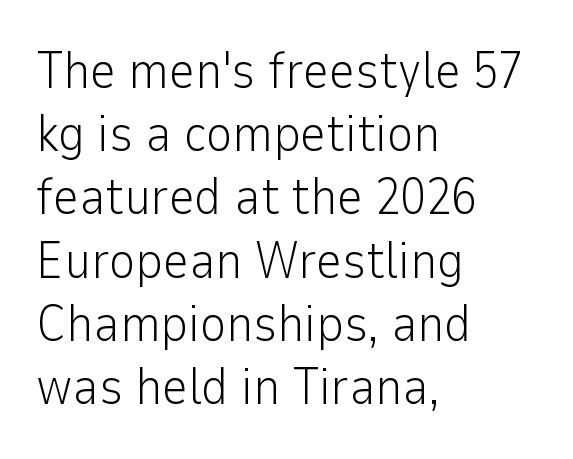
The image shows 51 px light sans-serif type, upright; set left-aligned, line spacing 1.24x, normal letter spacing, not underlined; low stroke contrast and a medium x-height.
